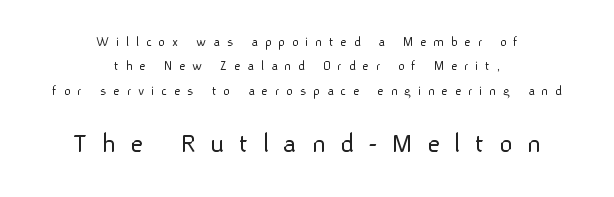
The image shows 29 px light sans-serif type, upright; set centered, line spacing 1.74x, unusually wide letter spacing (+0.49 em), not underlined; the second (bottom) block is 2.07x larger; low stroke contrast and a medium x-height.
